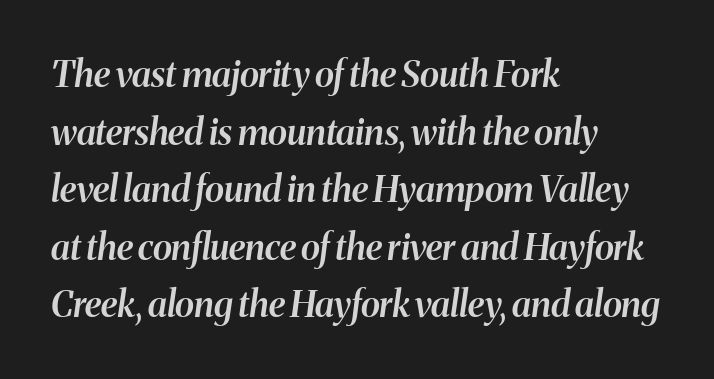
The image shows 36 px semibold type, italic (leaning right); set left-aligned, normal line spacing (1.6x), normal letter spacing, not underlined; medium stroke contrast and a medium x-height.
